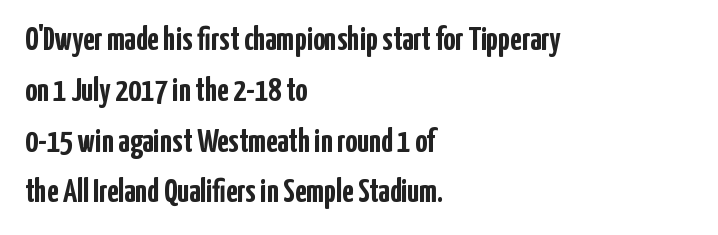
The image shows 33 px semibold, condensed sans-serif type, upright; set left-aligned, normal line spacing (1.54x), normal letter spacing, not underlined; low stroke contrast and a medium x-height.
